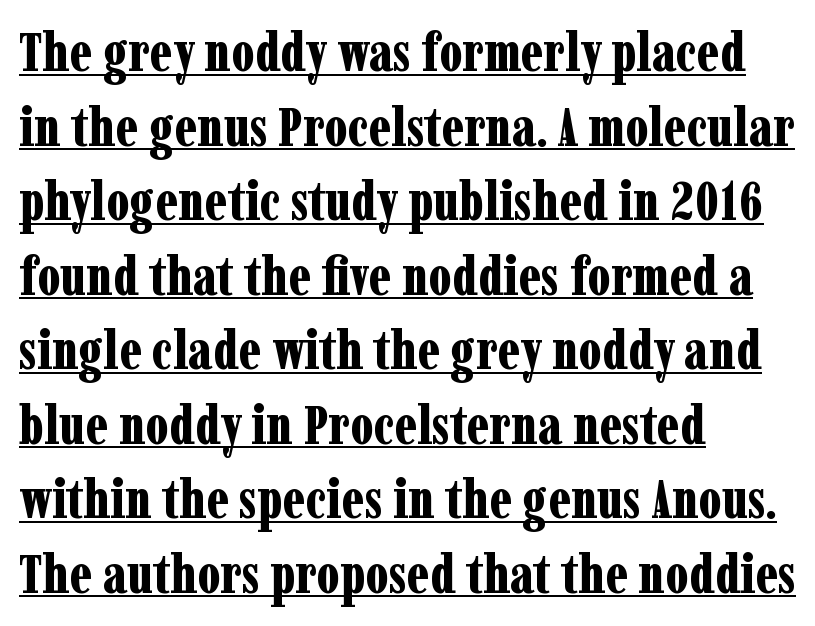
The image shows 54 px bold, condensed serif type, upright; set left-aligned, normal line spacing (1.38x), normal letter spacing, underlined; low stroke contrast and a medium x-height.
